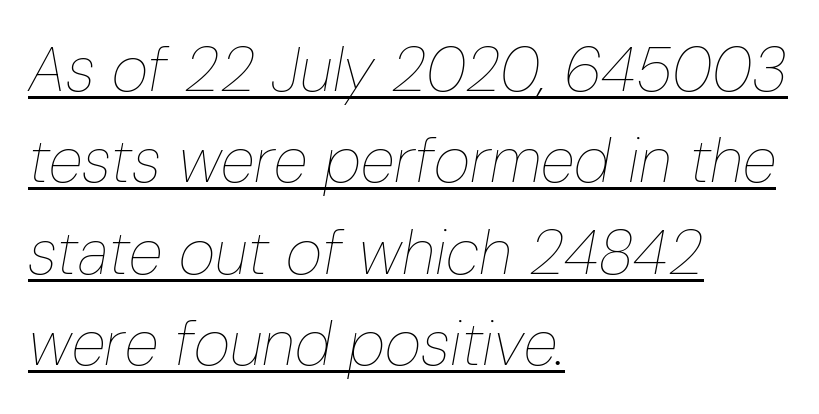
Think standard paragraph weight, or any step lighter than that. Honestly, the row spacing looks completely unremarkable. Posture: slanted. Left-aligned paragraph, ragged on the right.
